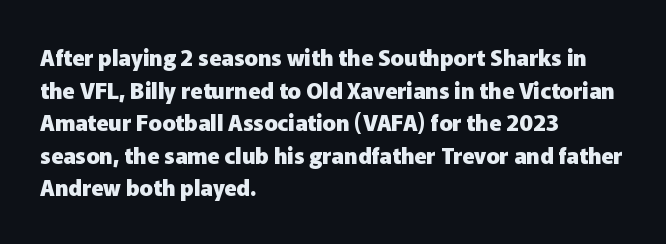
The image shows 22 px bold type, upright; set left-aligned, normal line spacing (1.48x), normal letter spacing, not underlined.
